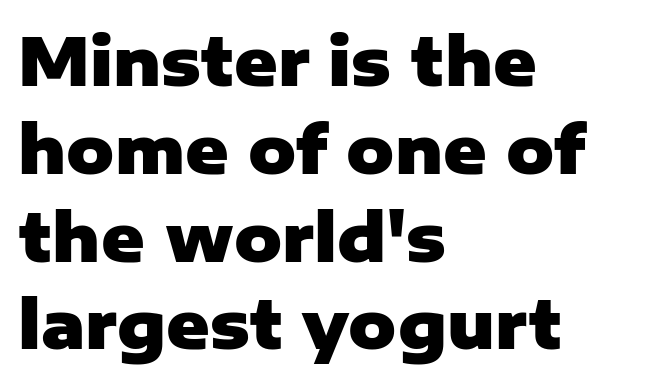
Q: Is the text bold? A: Yes.
Q: Is the text italic (slanted)? A: No, it is upright.
Q: Is the typeface a serif or a sans-serif typeface? A: Sans-serif.
Q: Is the text underlined? A: No.
Q: How is the paragraph aligned? A: Left-aligned.
Q: Is the spacing between letters normal or unusually wide? A: Normal.
Q: Is the spacing between lines tight, normal or loose? A: Normal.
Q: Width (condensed, normal, or wide)? A: Normal.
Q: Stroke contrast? A: Low.
Q: x-height? A: Medium.
Q: Monospaced? A: No.
